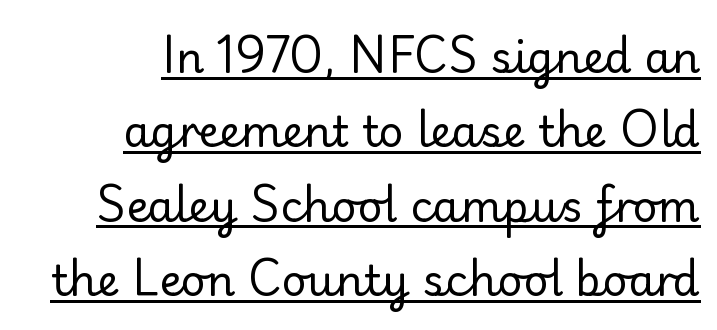
Think of a printed novel: that variable character pitch is what you see here. Look at the tracking — it's just the regular setting, nothing added. Style check: upright. A light-to-regular cut is what we see here. The font family rendered here belongs to the sans-serif group. The string is rendered with underlining switched on.
